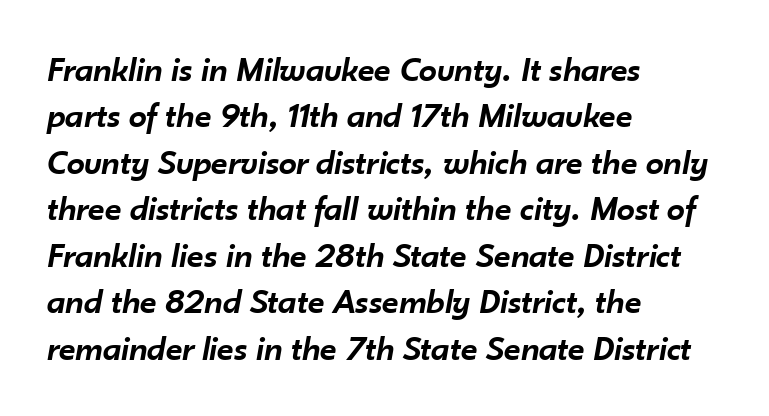
One-word summary of the alignment: left. Is the letter spacing exaggerated? No — it looks like the ordinary default. Just letters on the line, the space beneath them empty. The strokes are fattened partway — semibold, not bold. Rendered with sloped, italic letterforms.
